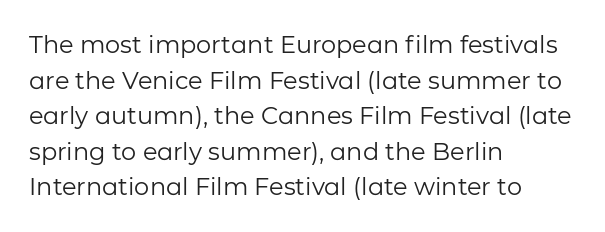
{"italic": "no", "bold": "no", "underline": "no", "align": "left", "line_spacing": "normal", "line_spacing_ratio": 1.48, "letter_spacing": "normal", "letter_spacing_em": 0.0, "glyph_px": 24}
